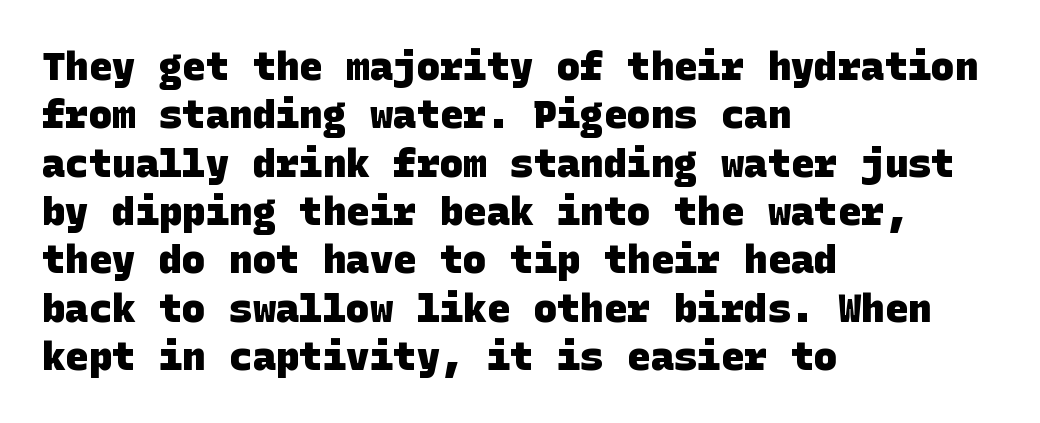
A full-strength bold gives these letters their thick strokes. Unmarked baselines from the first word to the last. The horizontal fit of the characters is conventional and even. The face used here is a sans, in the tradition of grotesques and geometrics. The typesetter chose a ragged-right arrangement here.
